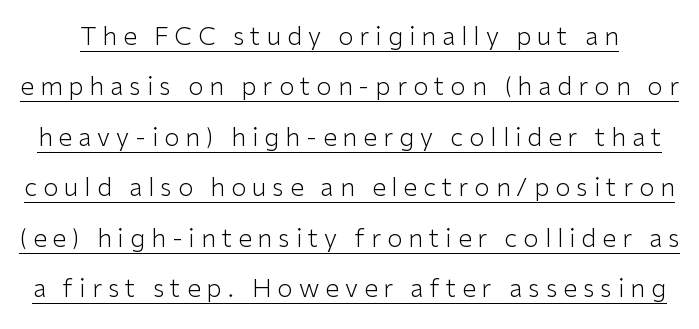
The image shows 25 px text type, upright; set loose line spacing (2.02x), unusually wide letter spacing (+0.24 em), underlined.
